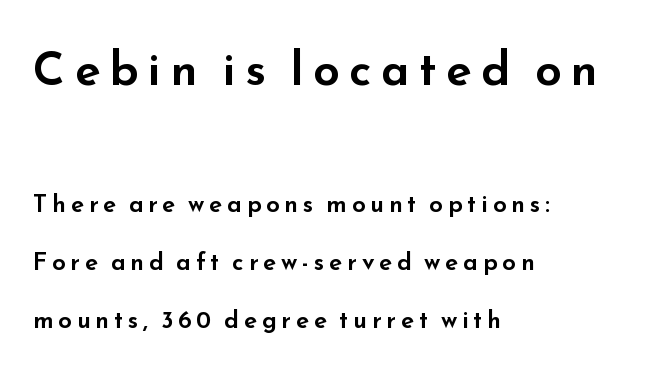
The image shows 47 px wide sans-serif type, upright; set left-aligned, loose line spacing (2.43x), unusually wide letter spacing (+0.2 em), not underlined; the first (top) block is 1.96x larger; low stroke contrast and a small x-height.
